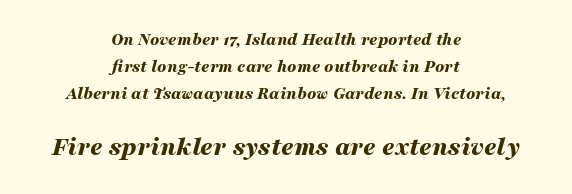
{"italic": "yes", "lean": "right", "slant_degrees": 16, "bold": "yes", "underline": "no", "align": "center", "line_spacing": "normal", "line_spacing_ratio": 1.49, "letter_spacing": "normal", "letter_spacing_em": 0.0, "larger_block": "second", "size_ratio": 1.5, "glyph_px": 27}
